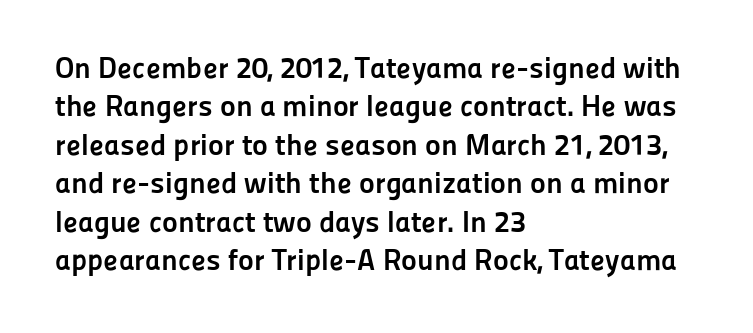
{"serif": "no", "italic": "no", "bold": "yes", "weight": "semibold", "width": "normal", "stroke_contrast": "low", "x_height": "medium", "monospaced": "no", "underline": "no", "align": "left", "line_spacing": "normal", "line_spacing_ratio": 1.28, "letter_spacing": "normal", "letter_spacing_em": 0.0, "glyph_px": 30}
